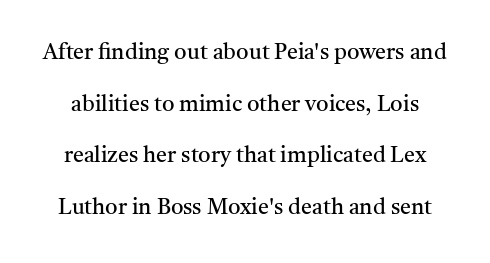
{"italic": "no", "bold": "no", "underline": "no", "line_spacing": "loose", "line_spacing_ratio": 2.35, "letter_spacing": "normal", "letter_spacing_em": 0.0, "glyph_px": 22}
